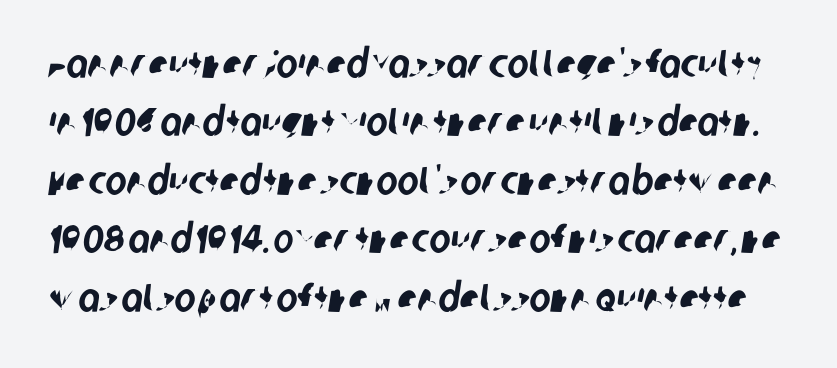
The image shows 40 px condensed sans-serif type; set normal line spacing (1.46x), normal letter spacing, not underlined; low stroke contrast and a large x-height.
